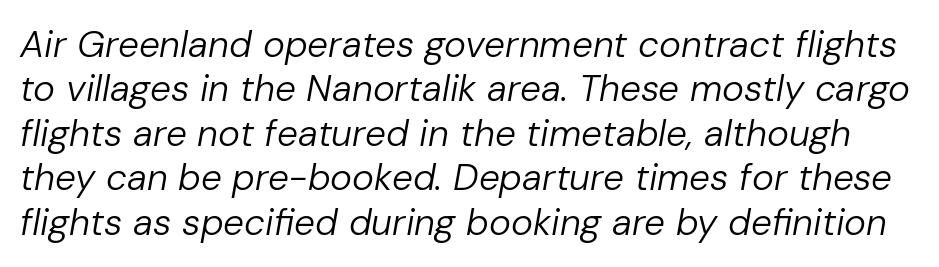
Q: Is the text bold? A: No.
Q: Is the text italic (slanted)? A: Yes, it leans right by about 10 degrees.
Q: Is the text underlined? A: No.
Q: Is the spacing between letters normal or unusually wide? A: Normal.
Q: Width (condensed, normal, or wide)? A: Normal.
Q: Stroke contrast? A: Low.
Q: x-height? A: Medium.
Q: Monospaced? A: No.
